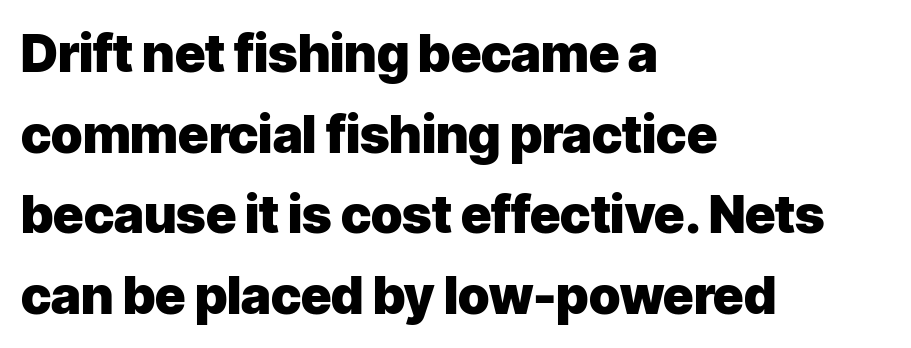
Q: Is the text bold? A: Yes.
Q: Is the text italic (slanted)? A: No, it is upright.
Q: Is the typeface a serif or a sans-serif typeface? A: Sans-serif.
Q: Is the text underlined? A: No.
Q: How is the paragraph aligned? A: Left-aligned.
Q: Is the spacing between letters normal or unusually wide? A: Normal.
Q: Is the spacing between lines tight, normal or loose? A: Normal.
Q: Width (condensed, normal, or wide)? A: Normal.
Q: Stroke contrast? A: Low.
Q: x-height? A: Medium.
Q: Monospaced? A: No.
